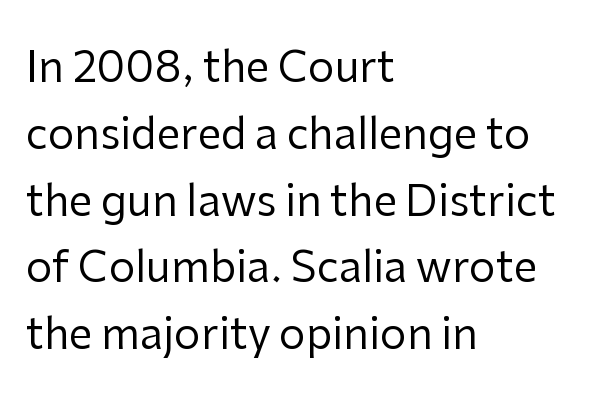
{"serif": "no", "italic": "no", "bold": "no", "weight": "regular", "width": "normal", "stroke_contrast": "low", "x_height": "medium", "monospaced": "no", "underline": "no", "align": "left", "line_spacing": "normal", "line_spacing_ratio": 1.59, "letter_spacing": "normal", "letter_spacing_em": 0.0, "glyph_px": 42}
